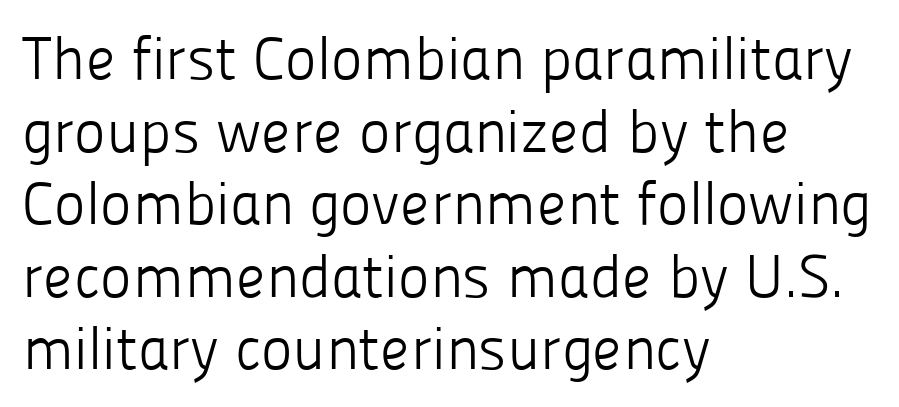
The face used here is proportionally spaced, like ordinary book or web type. Has an underline been added? It has not. The letters sit at their default tracking, neither squeezed nor spread. Ink coverage per letter is moderate at most. In terms of posture, this sample is upright. The passage shown is typeset with a sans-serif family.
